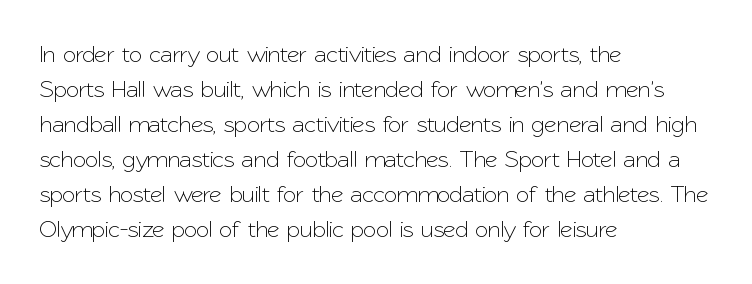
The image shows 24 px text type, upright; set left-aligned, normal line spacing (1.46x), normal letter spacing, not underlined.
